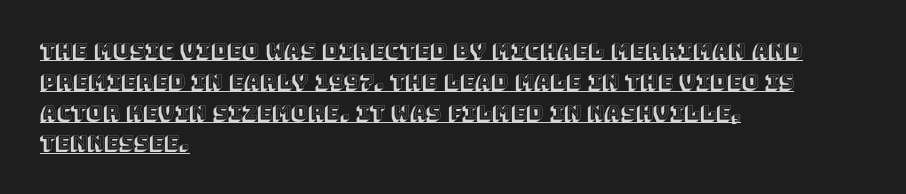
Line beginnings align vertically; line endings do not. Has an underline been added? It has. The designer left line spacing at the default. The letters stand upright; this is a roman face. Nothing unusual about the tracking: characters are spaced as the font intends.
